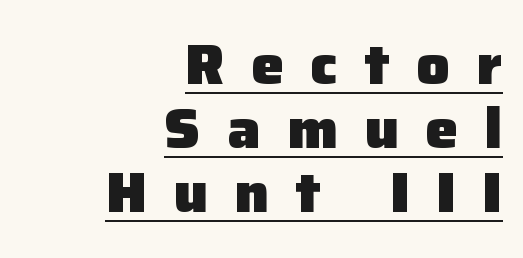
Is this a sans? Yes — the strokes have no serifs. Line endings align vertically; line beginnings do not. Look at the tracking — it's clearly loosened, letters drifting apart. Underlined type. This sample uses an upright cut, with every glyph sitting square on the baseline. Is this a fixed-width face? No — the glyphs have proportional, varying widths.
